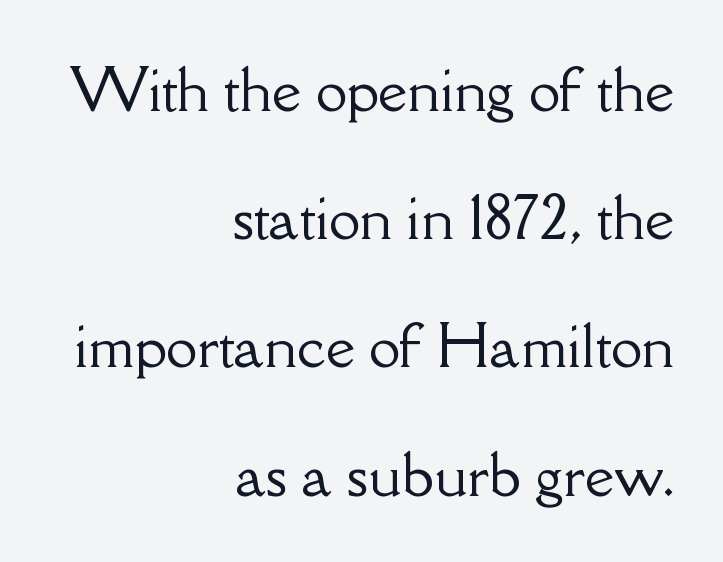
{"serif": "yes", "italic": "no", "width": "normal", "stroke_contrast": "low", "x_height": "small", "monospaced": "no", "underline": "no", "align": "right", "line_spacing": "loose", "line_spacing_ratio": 2.25, "letter_spacing": "normal", "letter_spacing_em": 0.0, "glyph_px": 57}
